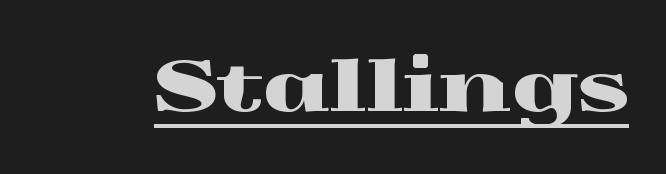
The image shows 70 px wide serif type, upright; set normal letter spacing, underlined; a medium x-height.
